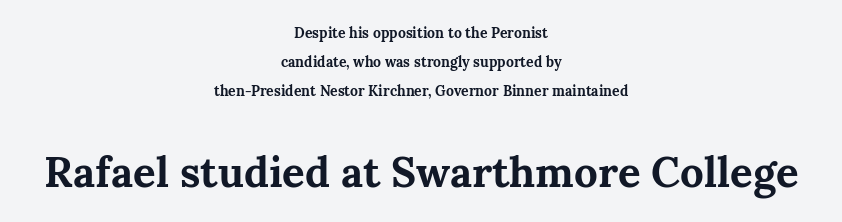
{"serif": "yes", "italic": "no", "bold": "yes", "weight": "bold", "width": "normal", "stroke_contrast": "medium", "x_height": "medium", "monospaced": "no", "underline": "no", "align": "center", "line_spacing": "loose", "line_spacing_ratio": 2.07, "letter_spacing": "normal", "letter_spacing_em": 0.0, "larger_block": "second", "size_ratio": 3.0, "glyph_px": 42}
